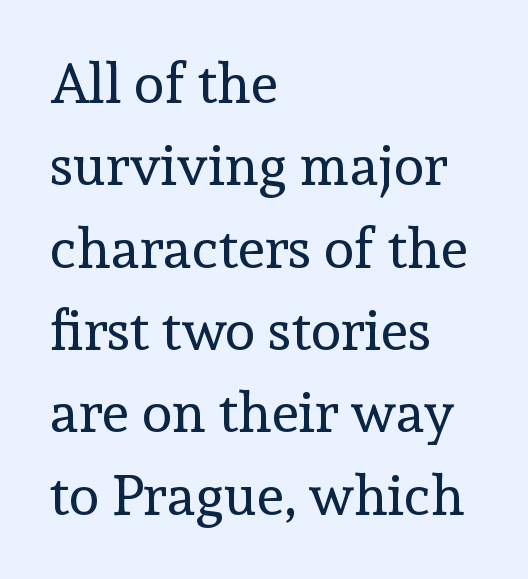
The image shows 56 px regular-weight serif type, upright; set left-aligned, normal line spacing (1.47x), normal letter spacing, not underlined; a medium x-height.
